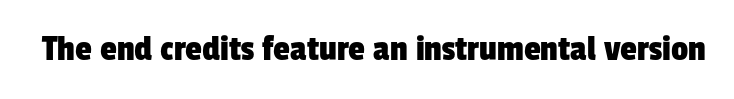
The image shows 38 px condensed sans-serif type; set normal letter spacing, not underlined; low stroke contrast and a medium x-height.
